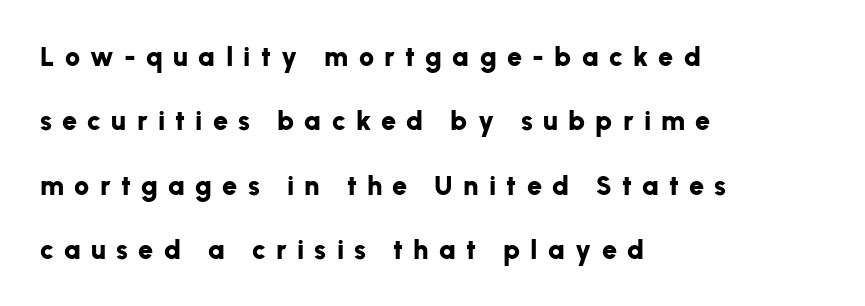
Q: Is the text bold? A: Yes.
Q: Is the text italic (slanted)? A: No, it is upright.
Q: Is the text underlined? A: No.
Q: How is the paragraph aligned? A: Left-aligned.
Q: Is the spacing between letters normal or unusually wide? A: Unusually wide.
Q: Is the spacing between lines tight, normal or loose? A: Loose.
